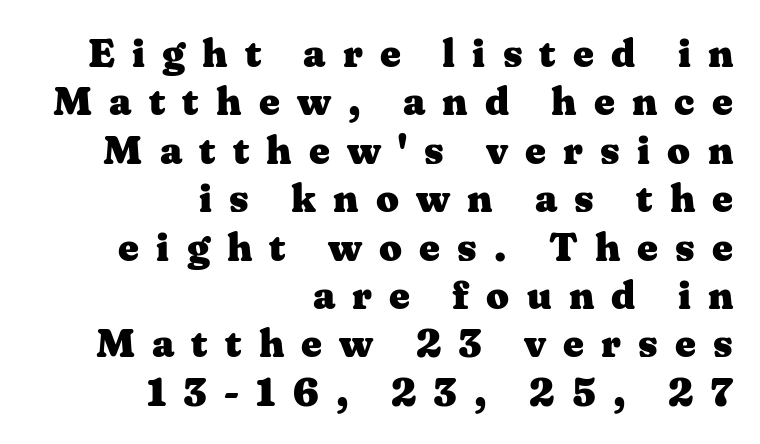
The image shows 40 px heavy, wide serif type, upright; set right-aligned, line spacing 1.21x, unusually wide letter spacing (+0.43 em), not underlined; medium stroke contrast and a medium x-height.
